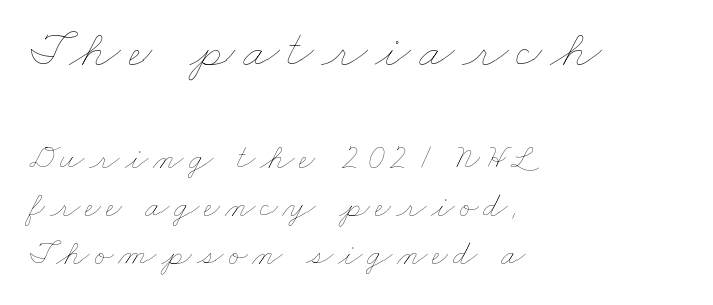
Q: Is the text bold? A: No.
Q: Is the text underlined? A: No.
Q: How is the paragraph aligned? A: Left-aligned.
Q: Is the spacing between lines tight, normal or loose? A: Normal.
Q: Which block of text is set in a larger size, the first (top) or the second (bottom)? A: The first (top) one.
Q: Width (condensed, normal, or wide)? A: Wide.
Q: Stroke contrast? A: Low.
Q: x-height? A: Small.
Q: Monospaced? A: No.
